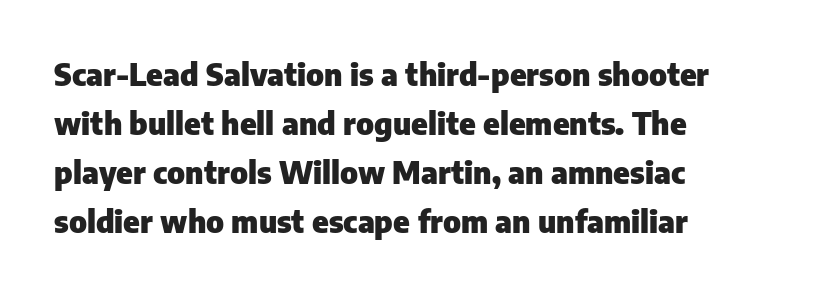
{"serif": "no", "italic": "no", "bold": "yes", "weight": "heavy", "width": "normal", "stroke_contrast": "low", "x_height": "medium", "monospaced": "no", "underline": "no", "align": "left", "line_spacing": "normal", "line_spacing_ratio": 1.58, "letter_spacing": "normal", "letter_spacing_em": 0.0, "glyph_px": 31}
